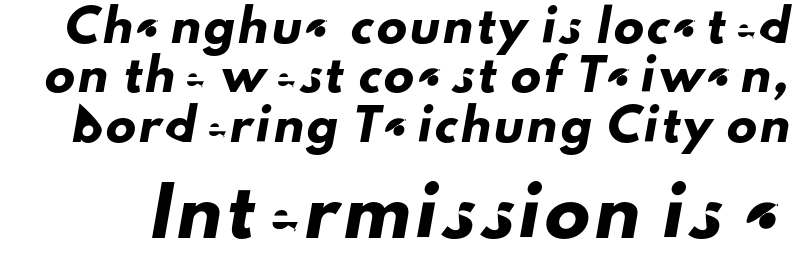
Q: Is the typeface a serif or a sans-serif typeface? A: Sans-serif.
Q: Is the text underlined? A: No.
Q: Is the spacing between lines tight, normal or loose? A: Normal.
Q: Which block of text is set in a larger size, the first (top) or the second (bottom)? A: The second (bottom) one.
Q: Width (condensed, normal, or wide)? A: Normal.
Q: Stroke contrast? A: Low.
Q: x-height? A: Small.
Q: Monospaced? A: No.
